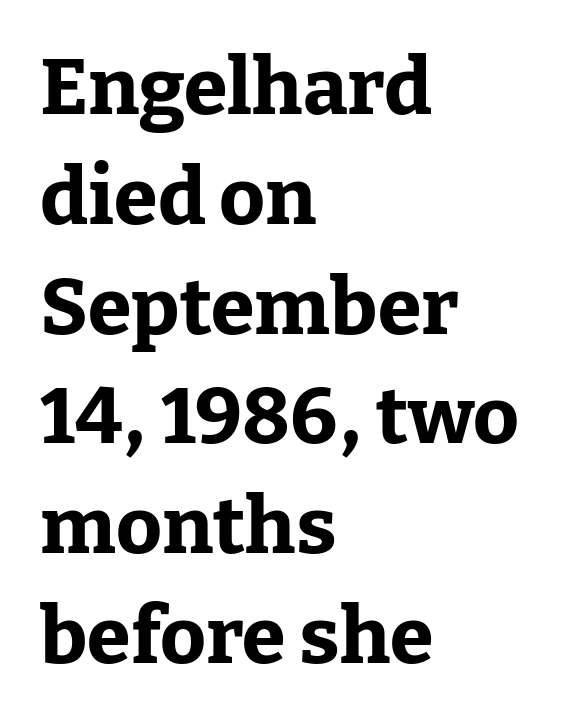
The image shows 79 px bold serif type, upright; set left-aligned, normal line spacing (1.39x), normal letter spacing, not underlined; low stroke contrast and a medium x-height.
